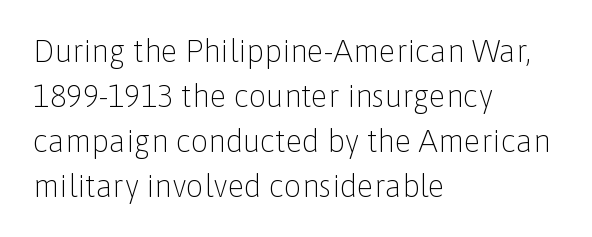
The image shows 31 px light sans-serif type, upright; set left-aligned, normal line spacing (1.45x), normal letter spacing, not underlined; low stroke contrast and a medium x-height.
